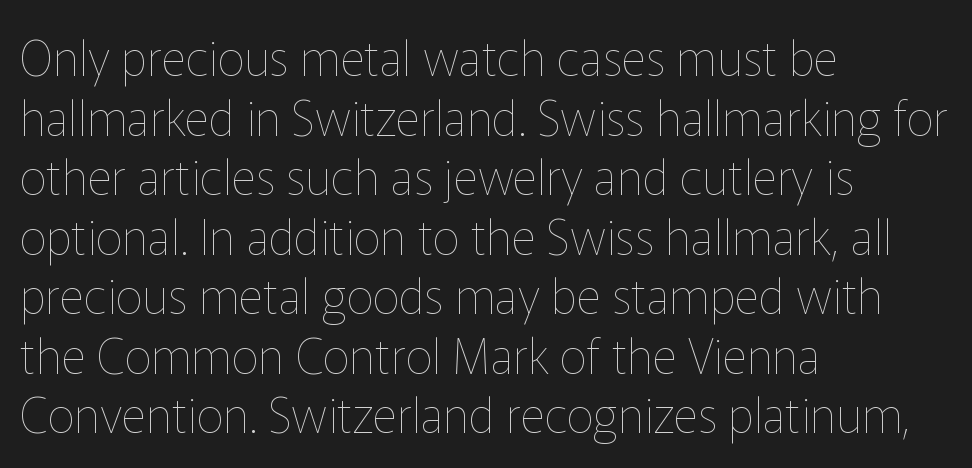
The typeface has the unassuming heft of standard copy or less. Characters follow at the spacing the type designer built in. Note the varied advance widths — an 'i' is clearly narrower than an 'm'. The axis of the letterforms is exactly vertical. Bare-footed words on every line. The paragraph has a hard left edge and a soft right edge.
